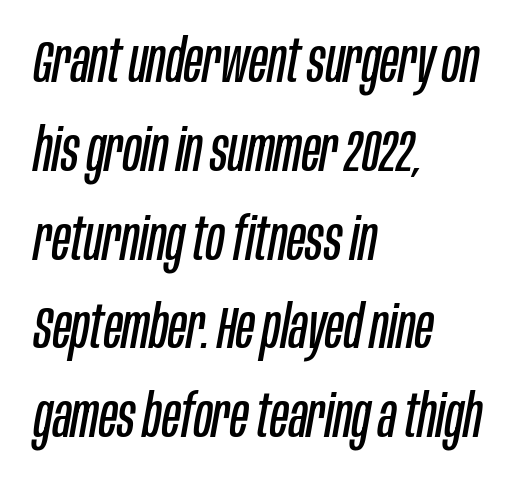
The image shows 60 px regular-weight, condensed type, italic (leaning right); set left-aligned, normal line spacing (1.48x), normal letter spacing, not underlined; low stroke contrast and a large x-height.
